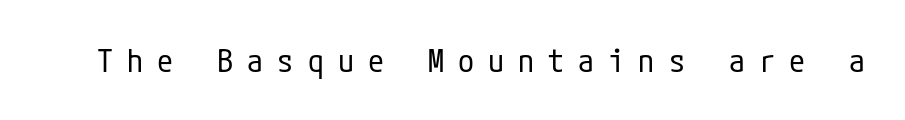
The image shows 32 px regular-weight, condensed sans-serif type, upright; set unusually wide letter spacing (+0.44 em), not underlined; low stroke contrast and a medium x-height.
